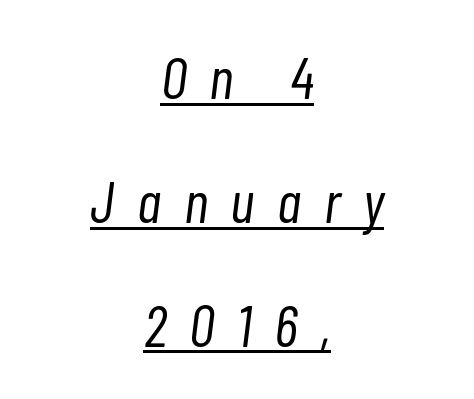
Q: Is the text bold? A: No.
Q: Is the text italic (slanted)? A: Yes, it leans right by about 7 degrees.
Q: Is the text underlined? A: Yes.
Q: How is the paragraph aligned? A: Centered.
Q: Is the spacing between letters normal or unusually wide? A: Unusually wide.
Q: Is the spacing between lines tight, normal or loose? A: Loose.
Q: Width (condensed, normal, or wide)? A: Condensed.
Q: Stroke contrast? A: Low.
Q: x-height? A: Medium.
Q: Monospaced? A: No.
